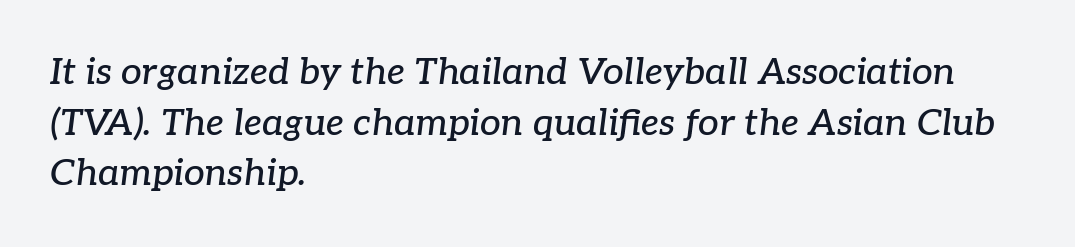
The type family on display is of the serif kind. There is no visible air inserted between adjacent glyphs. Style check: oblique. The string is rendered with underlining switched off.
